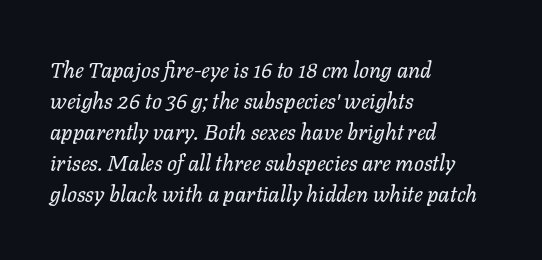
{"italic": "yes", "lean": "right", "slant_degrees": 11, "bold": "no", "underline": "no", "align": "left", "line_spacing": "normal", "line_spacing_ratio": 1.41, "letter_spacing": "normal", "letter_spacing_em": 0.0, "glyph_px": 22}
